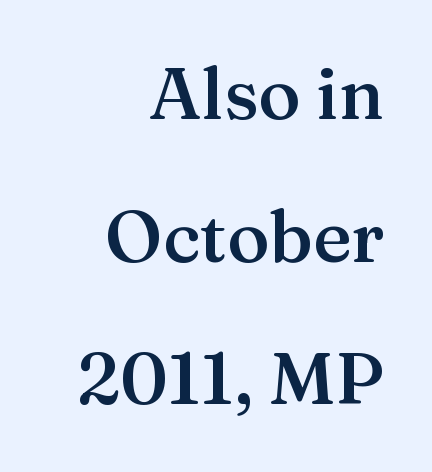
Q: Is the text bold? A: Semi-bold.
Q: Is the text italic (slanted)? A: No, it is upright.
Q: Is the typeface a serif or a sans-serif typeface? A: Serif.
Q: Is the text underlined? A: No.
Q: How is the paragraph aligned? A: Right-aligned.
Q: Is the spacing between letters normal or unusually wide? A: Normal.
Q: Is the spacing between lines tight, normal or loose? A: Loose.
Q: Width (condensed, normal, or wide)? A: Normal.
Q: Stroke contrast? A: Medium.
Q: x-height? A: Medium.
Q: Monospaced? A: No.
